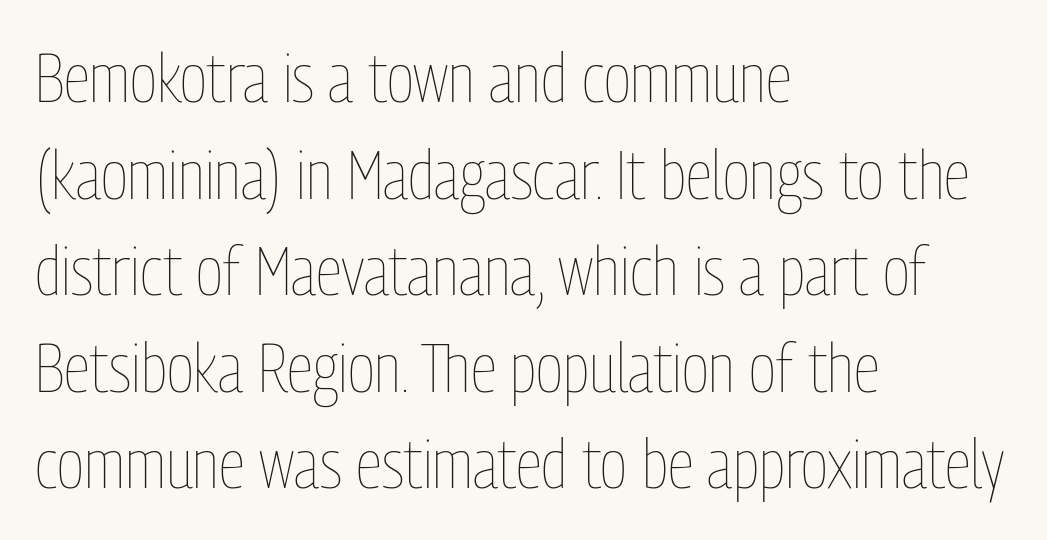
This sample has the flowing, uneven cadence of proportional lettering. A roman cut, with each character standing at attention. Casual observation: everything's shoved over to the left. The line texture is even and compact thanks to regular tracking.
